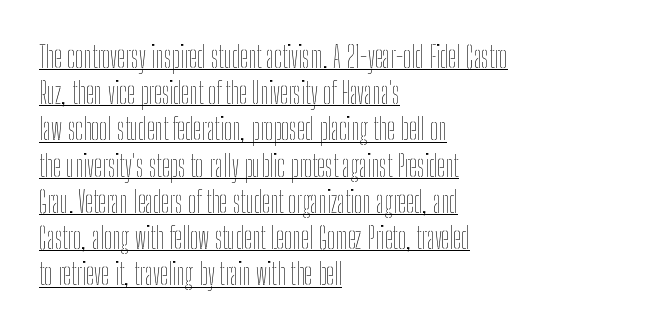
The image shows 29 px thin, condensed type, upright; set left-aligned, normal line spacing (1.25x), normal letter spacing, underlined; low stroke contrast and a medium x-height.
